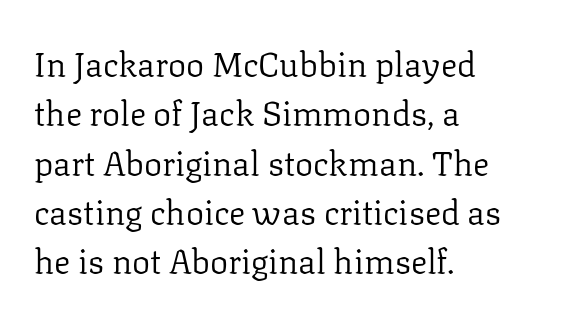
{"serif": "yes", "italic": "no", "bold": "no", "weight": "regular", "width": "normal", "stroke_contrast": "low", "x_height": "medium", "monospaced": "no", "underline": "no", "align": "left", "line_spacing": "normal", "line_spacing_ratio": 1.45, "letter_spacing": "normal", "letter_spacing_em": 0.0, "glyph_px": 34}
